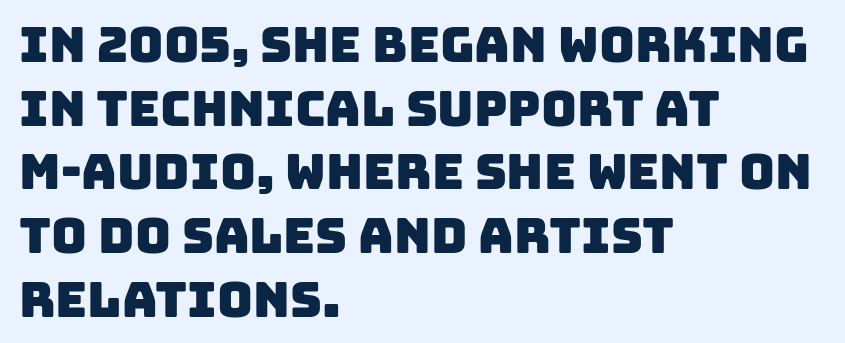
The image shows 49 px sans-serif type; set left-aligned, normal line spacing (1.3x), normal letter spacing, not underlined; low stroke contrast and a large x-height.
